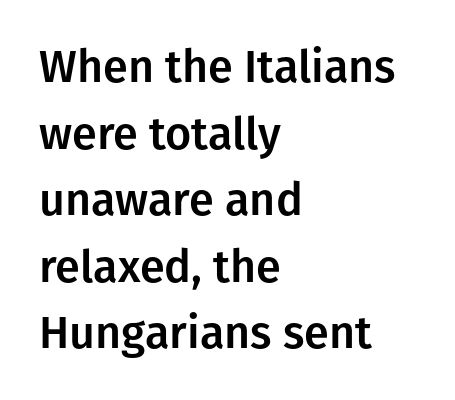
Q: Is the text italic (slanted)? A: No, it is upright.
Q: Is the typeface a serif or a sans-serif typeface? A: Sans-serif.
Q: Is the text underlined? A: No.
Q: How is the paragraph aligned? A: Left-aligned.
Q: Is the spacing between letters normal or unusually wide? A: Normal.
Q: Is the spacing between lines tight, normal or loose? A: Normal.
Q: Width (condensed, normal, or wide)? A: Normal.
Q: Stroke contrast? A: Low.
Q: x-height? A: Medium.
Q: Monospaced? A: No.
